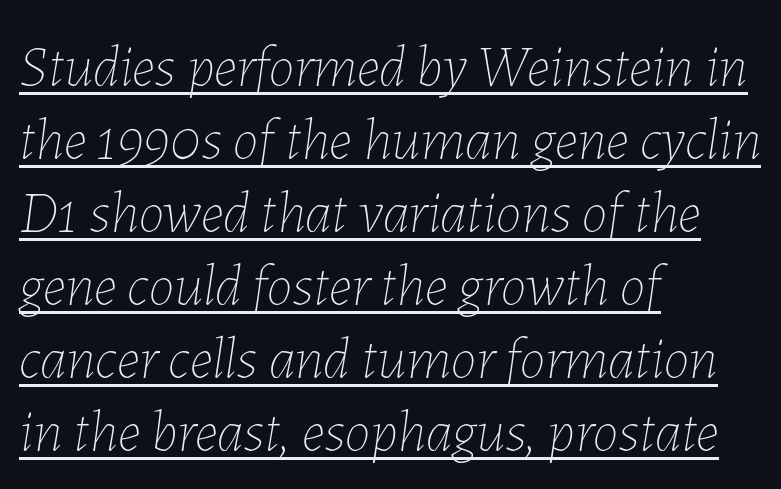
Here the designer chose a conventional face with non-uniform glyph widths. The typesetter chose a ragged-right arrangement here. Nobody touched the tracking dial on this one. What decoration does the sample have? An underline. The weight would be labelled regular, book, light, or lighter still. Honestly, the row spacing looks completely unremarkable.
